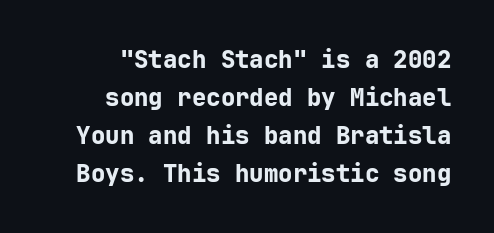
{"italic": "no", "bold": "yes", "underline": "no", "align": "right", "line_spacing": "normal", "line_spacing_ratio": 1.58, "letter_spacing": "normal", "letter_spacing_em": 0.0, "glyph_px": 24}
